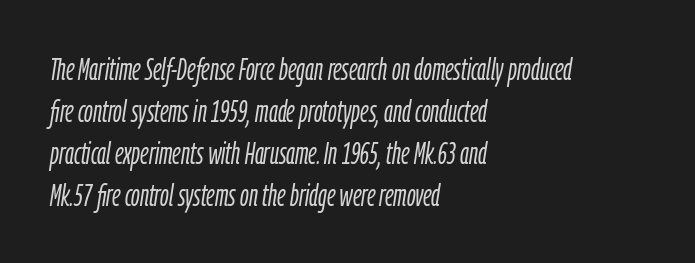
Q: Is the text bold? A: No.
Q: Is the text italic (slanted)? A: Yes, it leans right by about 9 degrees.
Q: Is the text underlined? A: No.
Q: How is the paragraph aligned? A: Left-aligned.
Q: Is the spacing between letters normal or unusually wide? A: Normal.
Q: Is the spacing between lines tight, normal or loose? A: Normal.
Q: Width (condensed, normal, or wide)? A: Condensed.
Q: Stroke contrast? A: Low.
Q: x-height? A: Medium.
Q: Monospaced? A: No.
